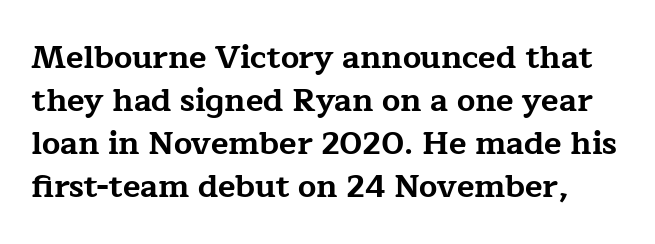
Lines of text with bare space underneath. Yep, those are serifs on the letters. Heft: maximum for text — a bold. Reading down the column, the eye jumps a familiar distance to each next line. Quick note: not italic, upright. Is this a fixed-width face? No — the glyphs have proportional, varying widths.
